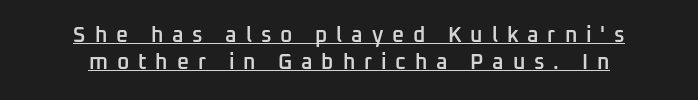
The lettering stays uniformly vertical, giving the passage a roman look. A somewhat darkened texture: the type is semibold rather than bold. The line texture is sparse and dotted thanks to wide tracking. Honestly, the underline is the first thing you notice here.
